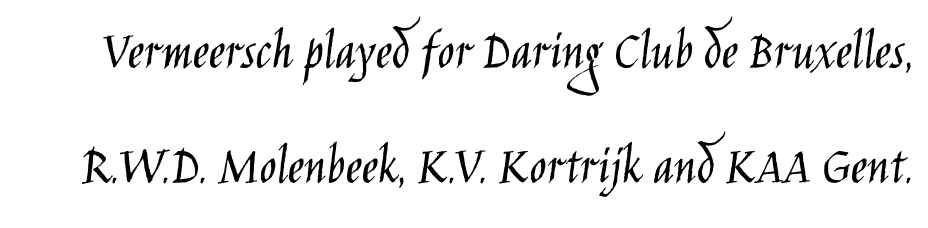
The baseline area is clear. What stands out about the letter spacing? Nothing — it is the standard amount. This is sans-serif lettering, the kind often seen on screens and signage.
